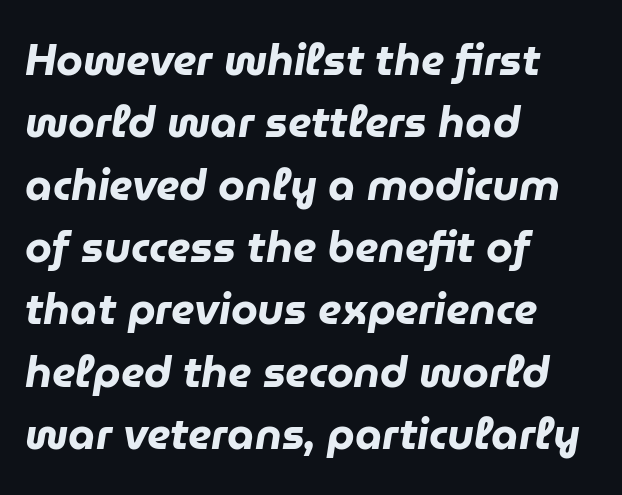
These lines sit exactly where default settings would place them. These lines are set flush left with a ragged right edge. Honestly, there is no underline to notice here at all. The rendering keeps characters at their native spacing. Proportional: the letters do not fall into vertical columns. The specimen reads as italic at a glance.
